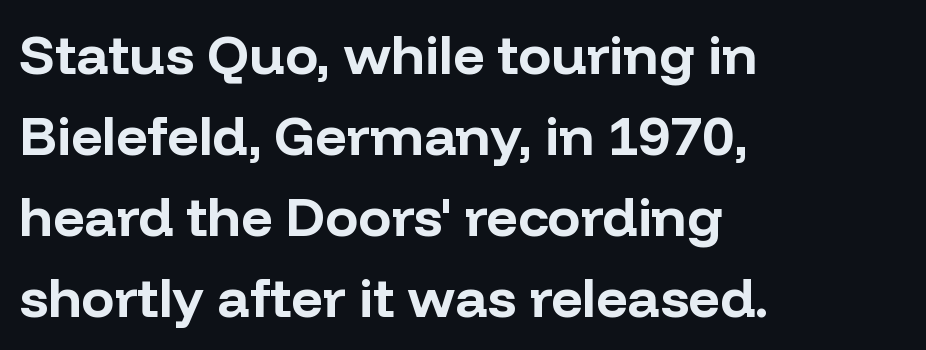
The image shows 55 px bold sans-serif type, upright; set left-aligned, normal line spacing (1.47x), normal letter spacing, not underlined; low stroke contrast and a medium x-height.
